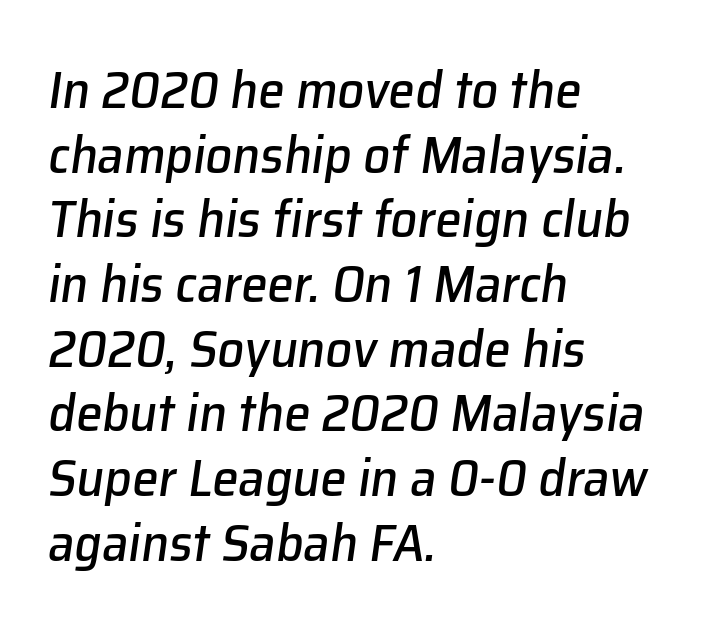
The words here are not underlined. Spacing between characters is what you'd get straight out of the box. Slant detected: the letters are inclined. Is this a fixed-width face? No — the glyphs have proportional, varying widths. These lines are set flush left with a ragged right edge.
